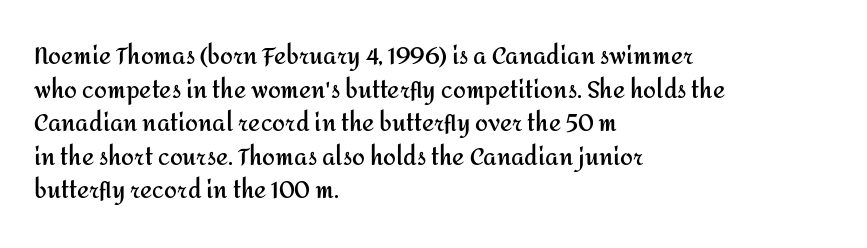
{"italic": "no", "bold": "yes", "underline": "no", "align": "left", "line_spacing": "normal", "line_spacing_ratio": 1.46, "letter_spacing": "normal", "letter_spacing_em": 0.0, "glyph_px": 23}
